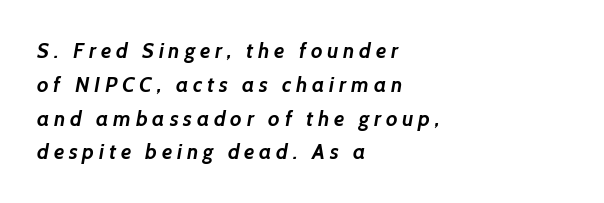
{"bold": "yes", "underline": "no", "align": "left", "line_spacing": "normal", "line_spacing_ratio": 1.61, "letter_spacing": "wide", "letter_spacing_em": 0.23, "glyph_px": 21}
